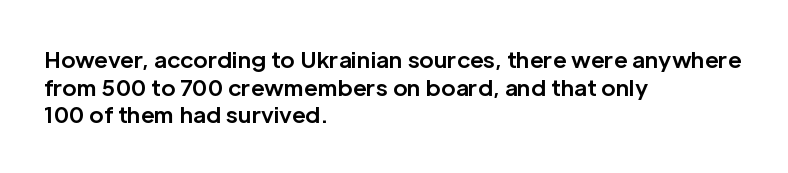
{"italic": "no", "bold": "yes", "underline": "no", "align": "left", "line_spacing": "normal", "line_spacing_ratio": 1.26, "letter_spacing": "normal", "letter_spacing_em": 0.0, "glyph_px": 22}
